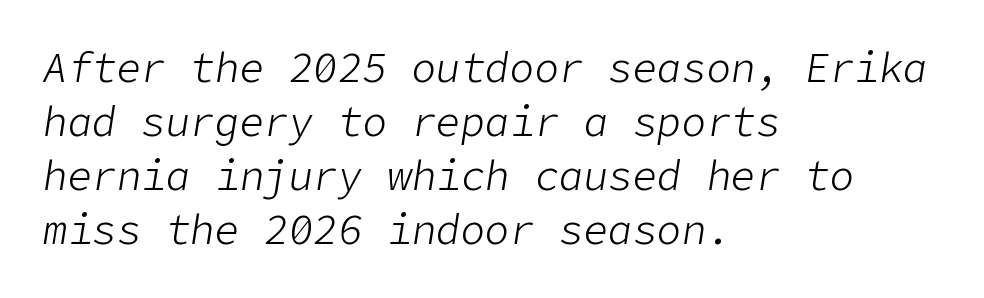
The image shows 41 px light type, italic (leaning right); set left-aligned, normal line spacing (1.32x), normal letter spacing, not underlined; low stroke contrast and a medium x-height.
